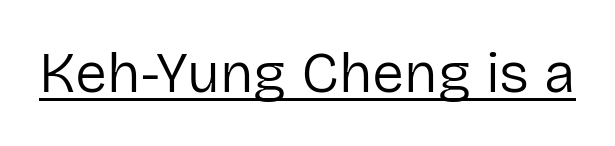
The image shows 57 px regular-weight sans-serif type, upright; set normal letter spacing, underlined; low stroke contrast and a medium x-height.
